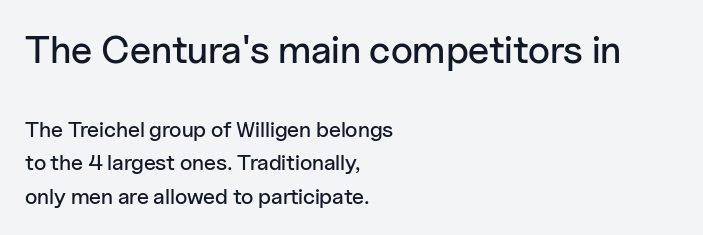
Q: Is the text italic (slanted)? A: No, it is upright.
Q: Is the typeface a serif or a sans-serif typeface? A: Sans-serif.
Q: Is the text underlined? A: No.
Q: How is the paragraph aligned? A: Left-aligned.
Q: Is the spacing between letters normal or unusually wide? A: Normal.
Q: Is the spacing between lines tight, normal or loose? A: Normal.
Q: Which block of text is set in a larger size, the first (top) or the second (bottom)? A: The first (top) one.
Q: Width (condensed, normal, or wide)? A: Normal.
Q: Stroke contrast? A: Low.
Q: x-height? A: Medium.
Q: Monospaced? A: No.
